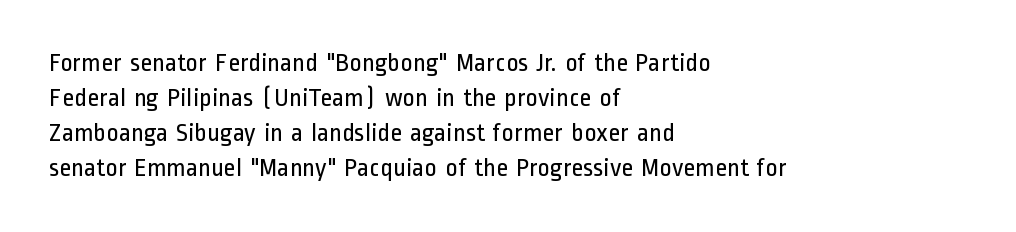
The image shows 26 px text type, upright; set left-aligned, normal line spacing (1.35x), normal letter spacing, not underlined.
